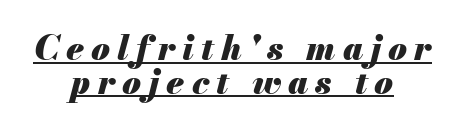
The image shows 34 px heavy type, italic (leaning right); set centered, tight line spacing (0.99x), unusually wide letter spacing (+0.21 em), underlined; medium stroke contrast and a small x-height.
